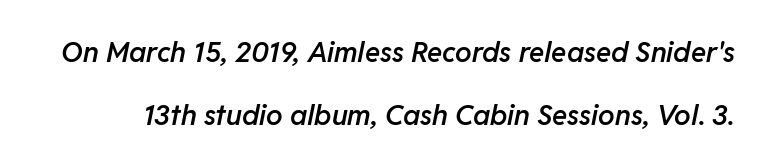
Q: Is the text bold? A: Semi-bold.
Q: Is the text italic (slanted)? A: Yes, it leans right by about 11 degrees.
Q: Is the text underlined? A: No.
Q: Is the spacing between letters normal or unusually wide? A: Normal.
Q: Is the spacing between lines tight, normal or loose? A: Loose.
Q: Width (condensed, normal, or wide)? A: Normal.
Q: Stroke contrast? A: Low.
Q: x-height? A: Medium.
Q: Monospaced? A: No.
